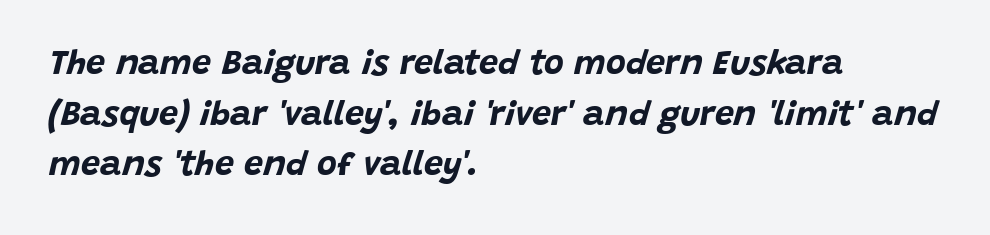
A bare baseline throughout the passage. The ragged edge is on the right, which tells us the setting is flush left. In terms of posture, this sample is oblique. Interline gaps are of average width in this sample.
